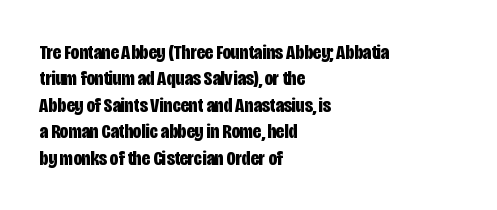
The image shows 21 px bold type, upright; set left-aligned, normal line spacing (1.26x), normal letter spacing, not underlined.
